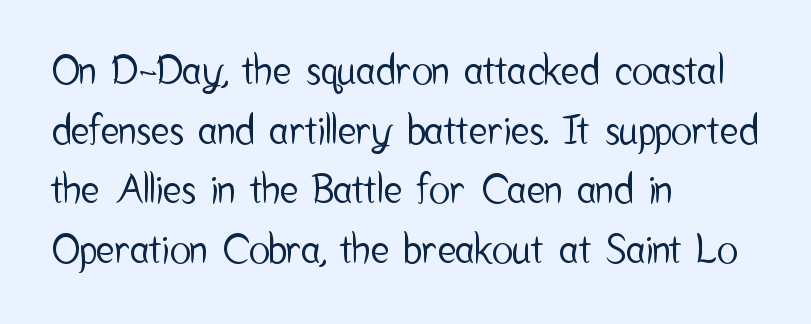
The image shows 39 px condensed sans-serif type, upright; set left-aligned, normal line spacing (1.53x), normal letter spacing, not underlined; low stroke contrast and a medium x-height.
